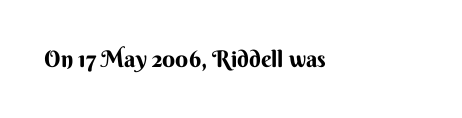
Notice how thick the strokes are: this is what a full bold looks like. In terms of letterspacing, this is plain default setting. The specimen omits any rule beneath the text block's lines. The lettering stays uniformly vertical, giving the passage a roman look.
